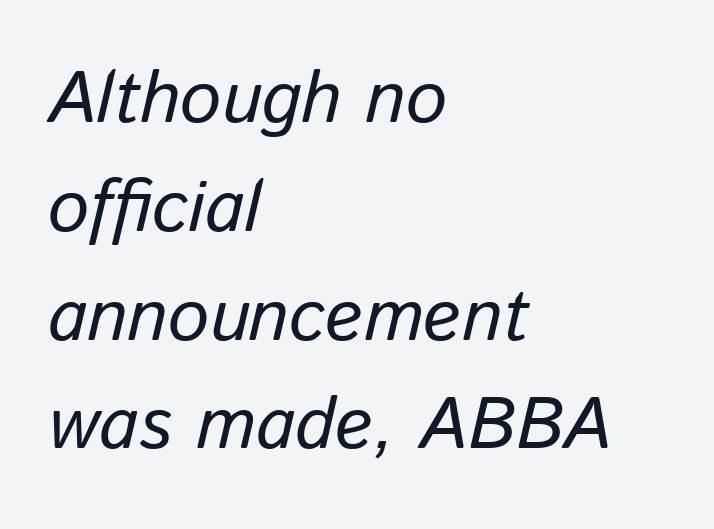
{"italic": "yes", "lean": "right", "slant_degrees": 13, "bold": "no", "weight": "regular", "width": "normal", "stroke_contrast": "low", "x_height": "medium", "monospaced": "no", "underline": "no", "align": "left", "line_spacing": "normal", "line_spacing_ratio": 1.49, "letter_spacing": "normal", "letter_spacing_em": 0.0, "glyph_px": 73}
